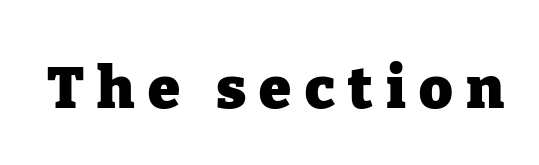
{"serif": "yes", "italic": "no", "bold": "yes", "weight": "heavy", "width": "normal", "stroke_contrast": "low", "x_height": "medium", "monospaced": "no", "underline": "no", "letter_spacing": "wide", "letter_spacing_em": 0.23, "glyph_px": 58}
